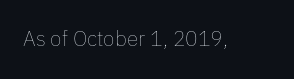
The image shows 21 px text type, upright; set normal letter spacing, not underlined.
